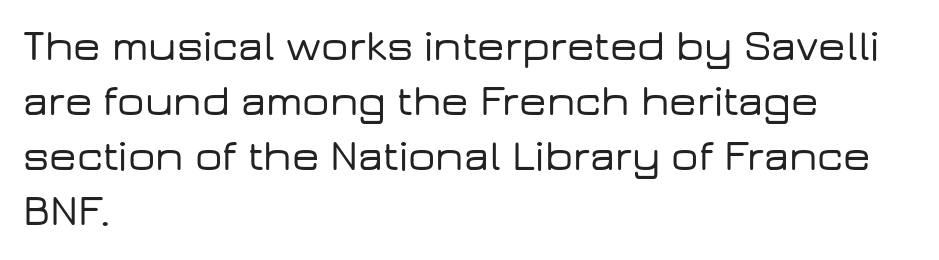
Think of a printed novel: that variable character pitch is what you see here. Serif or sans? Sans — the stroke terminals are bare. The font's upright variant was chosen for this text. The compositor pushed each line to the left boundary. The line-height multiplier appears to be the usual default. The words here are not underlined.
